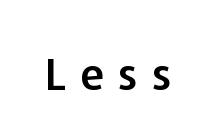
The image shows 44 px sans-serif type, upright; set unusually wide letter spacing (+0.33 em), not underlined; low stroke contrast and a medium x-height.
